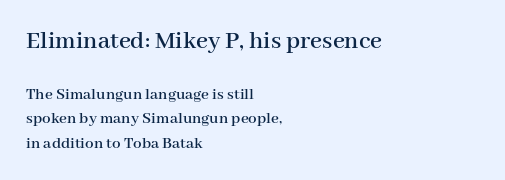
Q: Is the text italic (slanted)? A: No, it is upright.
Q: Is the text underlined? A: No.
Q: How is the paragraph aligned? A: Left-aligned.
Q: Is the spacing between letters normal or unusually wide? A: Normal.
Q: Is the spacing between lines tight, normal or loose? A: Normal.
Q: Which block of text is set in a larger size, the first (top) or the second (bottom)? A: The first (top) one.
